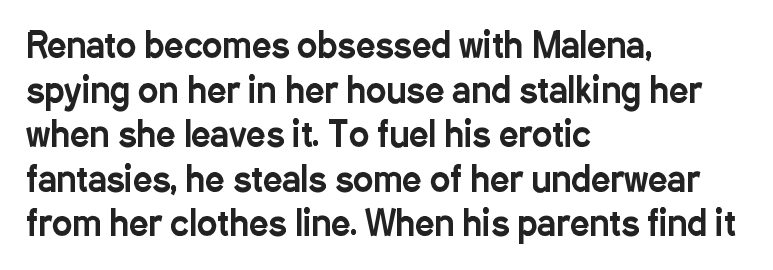
{"serif": "no", "italic": "no", "width": "condensed", "stroke_contrast": "low", "x_height": "medium", "monospaced": "no", "underline": "no", "align": "left", "line_spacing": "normal", "line_spacing_ratio": 1.31, "letter_spacing": "normal", "letter_spacing_em": 0.0, "glyph_px": 34}
